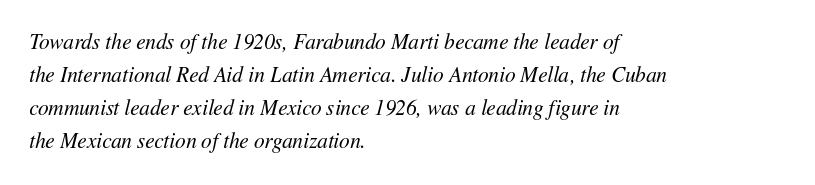
{"italic": "yes", "lean": "right", "slant_degrees": 11, "bold": "no", "underline": "no", "align": "left", "line_spacing": "normal", "line_spacing_ratio": 1.57, "letter_spacing": "normal", "letter_spacing_em": 0.0, "glyph_px": 21}
